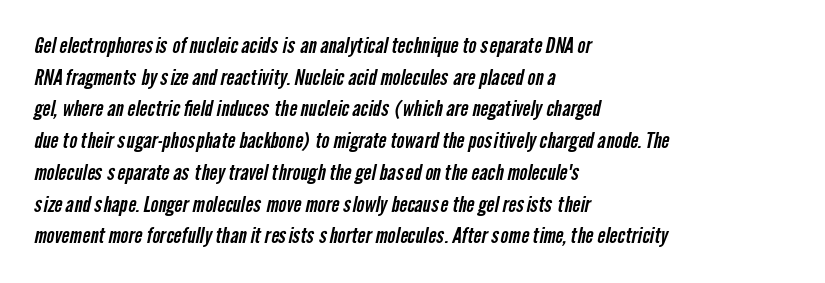
{"underline": "no", "align": "left", "line_spacing": "normal", "line_spacing_ratio": 1.51, "letter_spacing": "normal", "letter_spacing_em": 0.0, "glyph_px": 21}
